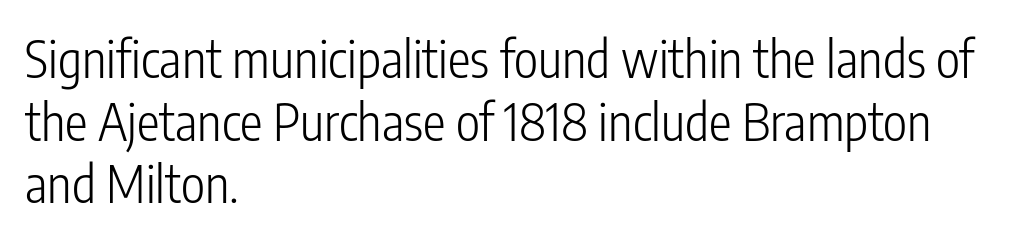
The image shows 51 px light, condensed sans-serif type, upright; set left-aligned, line spacing 1.23x, normal letter spacing, not underlined; low stroke contrast and a medium x-height.
